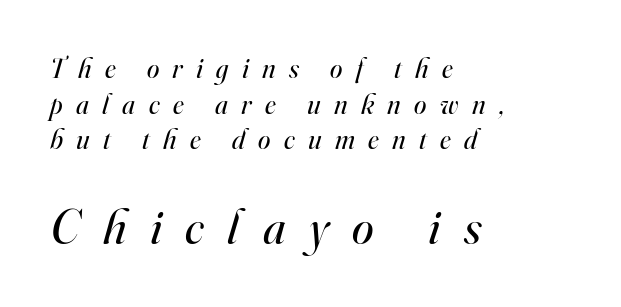
Q: Is the text bold? A: No.
Q: Is the text italic (slanted)? A: Yes, it leans right by about 16 degrees.
Q: Is the typeface a serif or a sans-serif typeface? A: Serif.
Q: Is the text underlined? A: No.
Q: How is the paragraph aligned? A: Left-aligned.
Q: Is the spacing between letters normal or unusually wide? A: Unusually wide.
Q: Is the spacing between lines tight, normal or loose? A: Normal.
Q: Which block of text is set in a larger size, the first (top) or the second (bottom)? A: The second (bottom) one.
Q: Width (condensed, normal, or wide)? A: Normal.
Q: Stroke contrast? A: High.
Q: x-height? A: Small.
Q: Monospaced? A: No.
